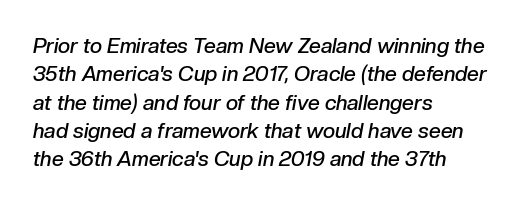
The image shows 21 px text type, italic (leaning right); set left-aligned, normal line spacing (1.35x), normal letter spacing, not underlined.
